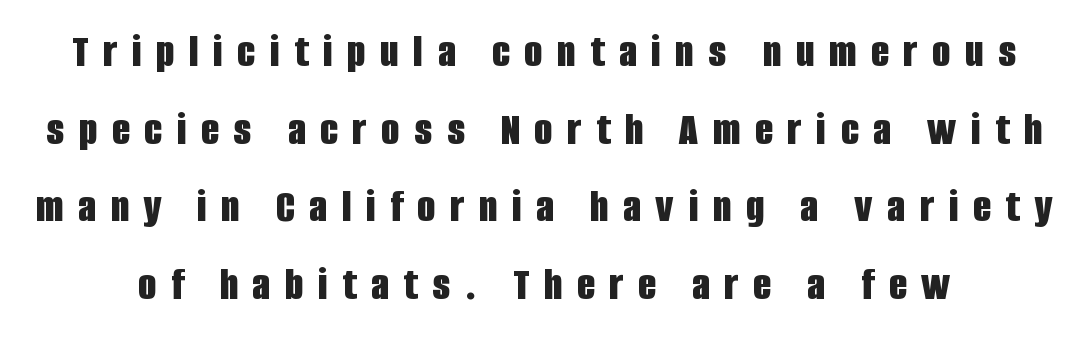
{"serif": "no", "italic": "no", "bold": "yes", "weight": "bold", "width": "condensed", "stroke_contrast": "low", "x_height": "large", "monospaced": "no", "underline": "no", "line_spacing": "normal", "line_spacing_ratio": 1.65, "letter_spacing": "wide", "letter_spacing_em": 0.31, "glyph_px": 47}
